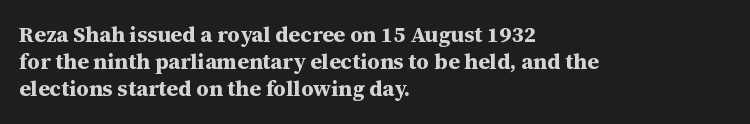
The setting favours the left margin, as ordinary paragraphs usually do. The strip under each line holds only bare page. Every letter is thick-stroked: bold, no question. In terms of posture, this sample is upright. Is the letter spacing exaggerated? No — it looks like the ordinary default.
